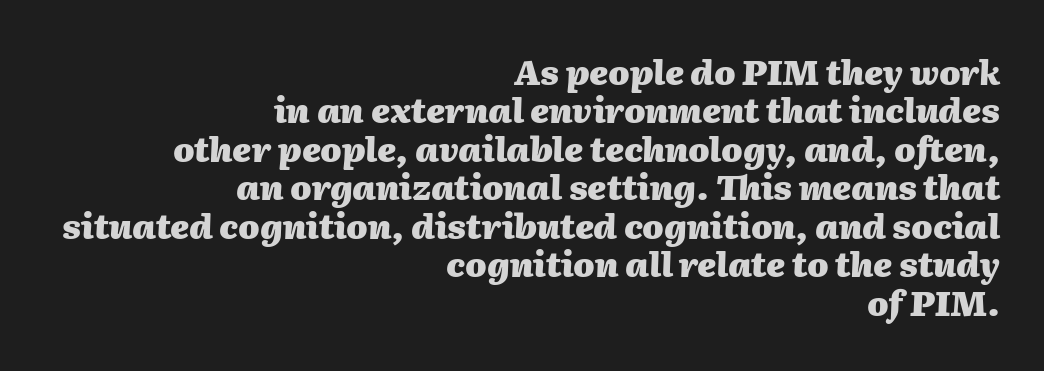
The image shows 34 px heavy type, italic (leaning right); set right-aligned, tight line spacing (1.13x), normal letter spacing, not underlined; medium stroke contrast and a medium x-height.
